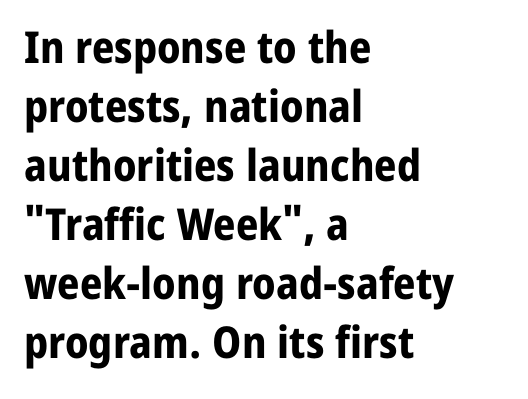
The specimen reads as upright at a glance. The rendering uses a bold face; every stroke is thick and dark. The glyphs are unaccompanied by any horizontal stroke below them. The rendering uses a moderate line-height, typical for paragraphs.
